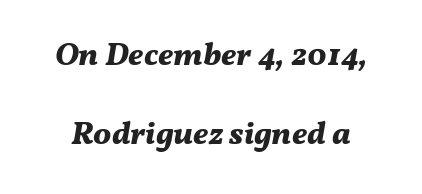
{"italic": "yes", "lean": "right", "slant_degrees": 11, "bold": "yes", "weight": "bold", "width": "normal", "stroke_contrast": "medium", "x_height": "medium", "monospaced": "no", "underline": "no", "line_spacing": "loose", "line_spacing_ratio": 2.47, "letter_spacing": "normal", "letter_spacing_em": 0.0, "glyph_px": 32}
